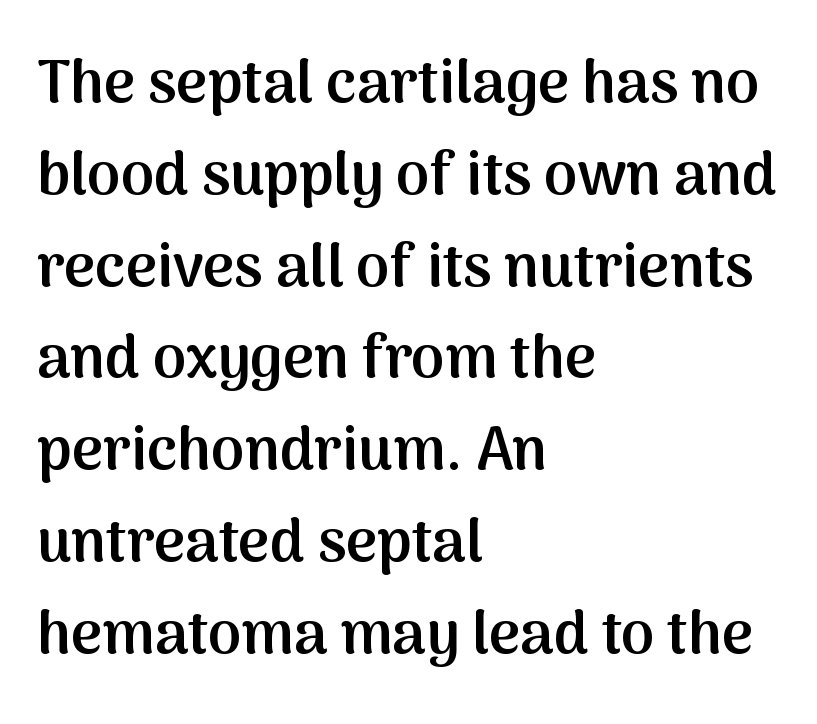
How would I describe the line gaps? Plain and ordinary. The setting favours the left margin, as ordinary paragraphs usually do. Beneath every word, the page is bare. The rendering shows plain stroke endings on the letterforms — a sans-serif design. Inter-character spacing is left at the font's built-in metrics.
